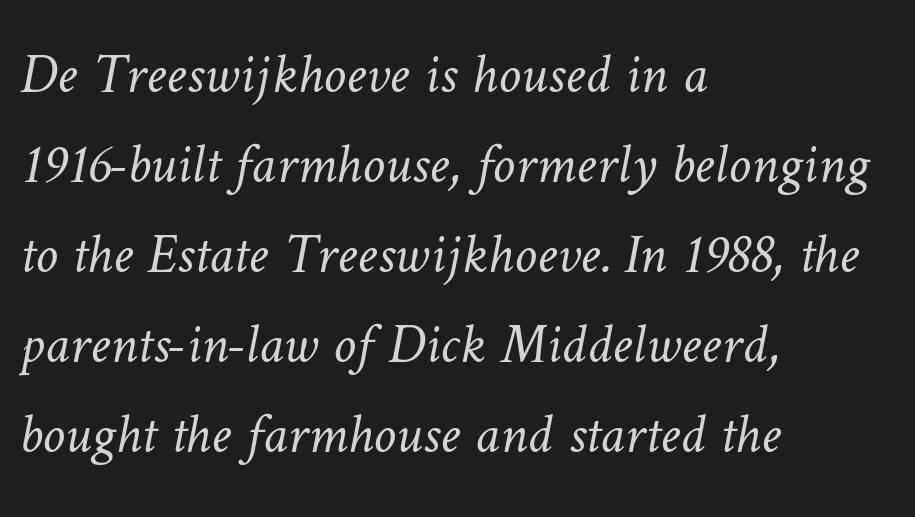
The passage is arranged the way most books set body copy — flush left. Caption: standard tracking, unaltered. Words float on clear page, feet unadorned. Regarding leading, the lines here are spaced in the standard way.
